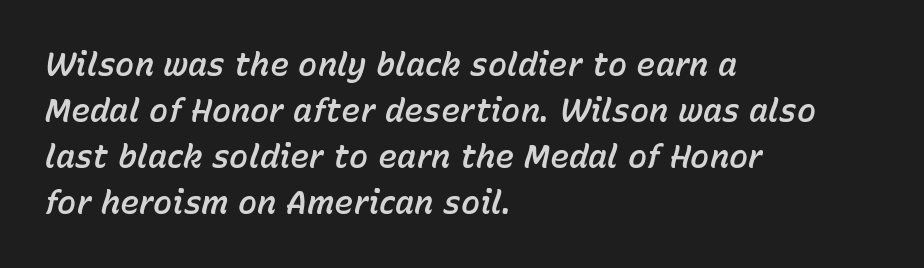
Q: Is the text italic (slanted)? A: Yes, it leans right by about 15 degrees.
Q: Is the text underlined? A: No.
Q: How is the paragraph aligned? A: Left-aligned.
Q: Is the spacing between letters normal or unusually wide? A: Normal.
Q: Is the spacing between lines tight, normal or loose? A: Normal.
Q: Width (condensed, normal, or wide)? A: Normal.
Q: Stroke contrast? A: Low.
Q: x-height? A: Medium.
Q: Monospaced? A: No.
